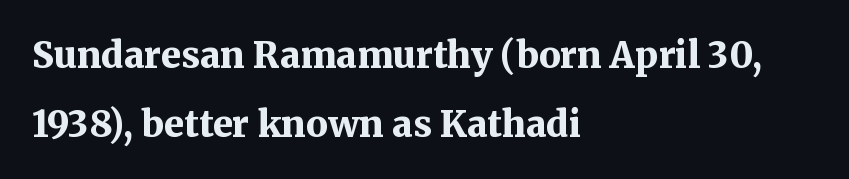
Character widths vary here, with narrow letters taking less room than wide ones. These lines keep a tight, regular rhythm from letter to letter. The face used here is seriffed, in the tradition of book romans. Each row of text sits above clean, open space. Students, this is bold: see how much ink each stroke carries. Which margin do the lines hug? The left one — the right edge is uneven.
